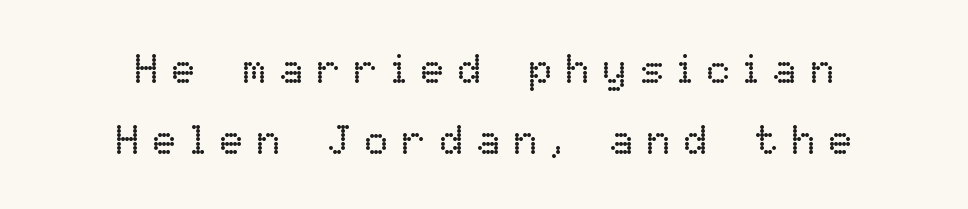
The image shows 41 px regular-weight type, upright; set centered, line spacing 1.73x, unusually wide letter spacing (+0.31 em), not underlined; low stroke contrast and a medium x-height.
